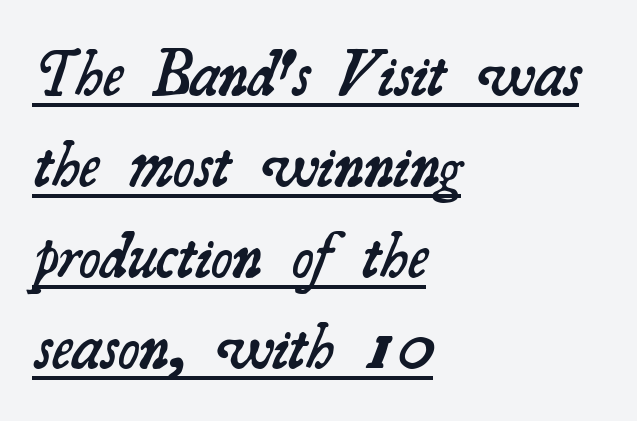
How are the letters spaced? Ordinarily, with no added tracking. Regarding serifs, this sample has them. Moderately thickened strokes mark this as semibold type. A normal amount of white space separates one row of letters from the next. This sample has the flowing, uneven cadence of proportional lettering. Looks like someone drew a line under every word here.
